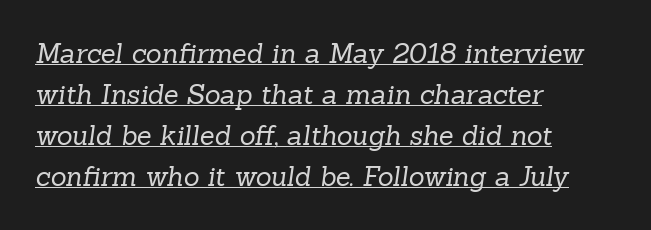
The image shows 27 px text type; set left-aligned, normal line spacing (1.52x), normal letter spacing, underlined.
